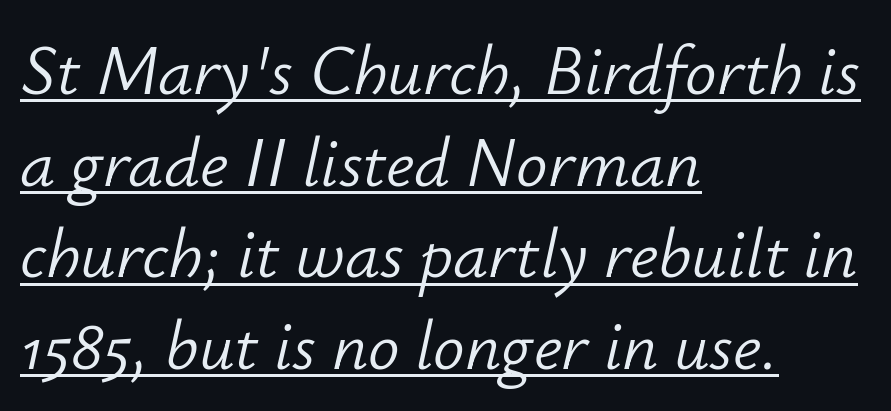
All the whitespace from short lines collects on the right. Summary of weight: not heavy and not bold. Observe the lean: these are italic letterforms. A typesetter would call this proportional, since set widths differ per character. In designer terms, the underline attribute is active on this setting.
